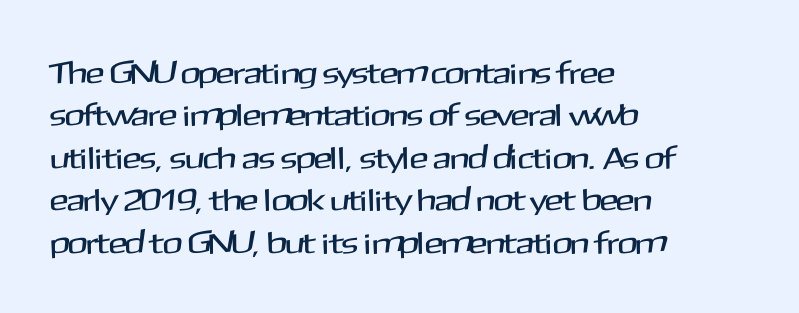
Q: Is the text italic (slanted)? A: No, it is upright.
Q: Is the typeface a serif or a sans-serif typeface? A: Sans-serif.
Q: Is the text underlined? A: No.
Q: How is the paragraph aligned? A: Left-aligned.
Q: Is the spacing between letters normal or unusually wide? A: Normal.
Q: Is the spacing between lines tight, normal or loose? A: Normal.
Q: Width (condensed, normal, or wide)? A: Normal.
Q: Stroke contrast? A: Medium.
Q: x-height? A: Medium.
Q: Monospaced? A: No.
